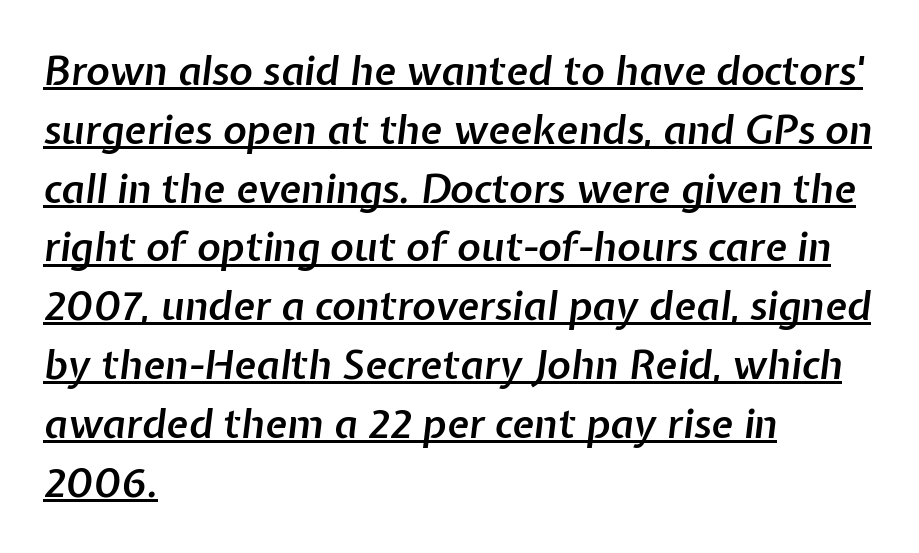
{"italic": "yes", "lean": "right", "slant_degrees": 7, "bold": "semi", "weight": "semibold", "width": "normal", "stroke_contrast": "low", "x_height": "medium", "monospaced": "no", "underline": "yes", "align": "left", "line_spacing": "normal", "line_spacing_ratio": 1.47, "letter_spacing": "normal", "letter_spacing_em": 0.0, "glyph_px": 40}
